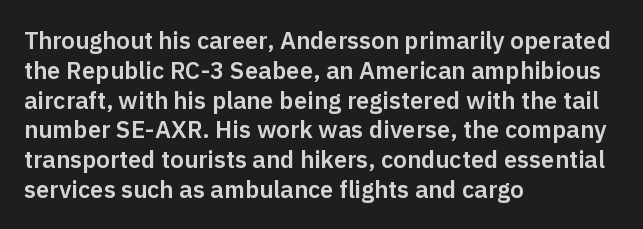
This sample uses an upright cut, with every glyph sitting square on the baseline. The space beneath each line is pristine and unruled. Short note: letters normally spaced. A classic flush-left, rag-right setting is used for this passage.
